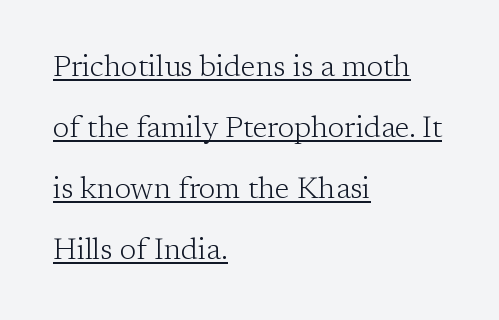
Q: Is the text bold? A: No.
Q: Is the text italic (slanted)? A: No, it is upright.
Q: Is the typeface a serif or a sans-serif typeface? A: Serif.
Q: Is the text underlined? A: Yes.
Q: How is the paragraph aligned? A: Left-aligned.
Q: Is the spacing between letters normal or unusually wide? A: Normal.
Q: Is the spacing between lines tight, normal or loose? A: Loose.
Q: Width (condensed, normal, or wide)? A: Normal.
Q: Stroke contrast? A: Low.
Q: x-height? A: Medium.
Q: Monospaced? A: No.
